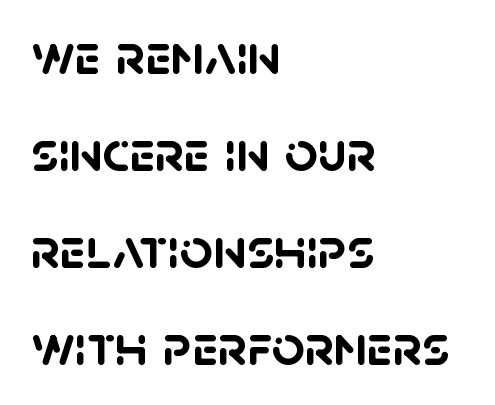
Q: Is the text bold? A: Yes.
Q: Is the typeface a serif or a sans-serif typeface? A: Sans-serif.
Q: Is the text underlined? A: No.
Q: How is the paragraph aligned? A: Left-aligned.
Q: Is the spacing between letters normal or unusually wide? A: Normal.
Q: Is the spacing between lines tight, normal or loose? A: Normal.
Q: Width (condensed, normal, or wide)? A: Normal.
Q: Stroke contrast? A: Low.
Q: x-height? A: Large.
Q: Monospaced? A: No.
